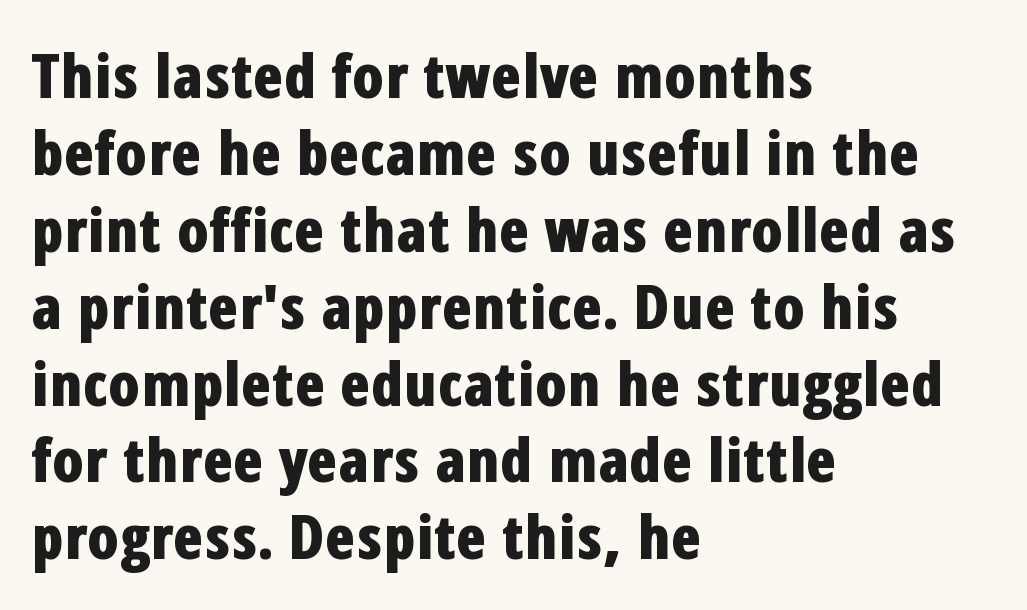
Q: Is the text bold? A: Yes.
Q: Is the text italic (slanted)? A: No, it is upright.
Q: Is the typeface a serif or a sans-serif typeface? A: Sans-serif.
Q: Is the text underlined? A: No.
Q: How is the paragraph aligned? A: Left-aligned.
Q: Is the spacing between letters normal or unusually wide? A: Normal.
Q: Width (condensed, normal, or wide)? A: Condensed.
Q: Stroke contrast? A: Low.
Q: x-height? A: Medium.
Q: Monospaced? A: No.
